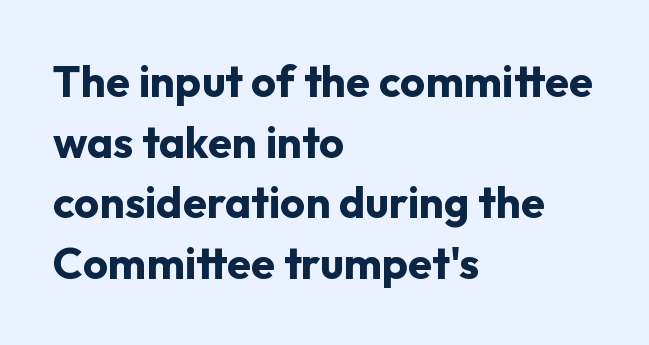
The image shows 44 px bold sans-serif type, upright; set left-aligned, normal line spacing (1.38x), normal letter spacing, not underlined; low stroke contrast and a medium x-height.
